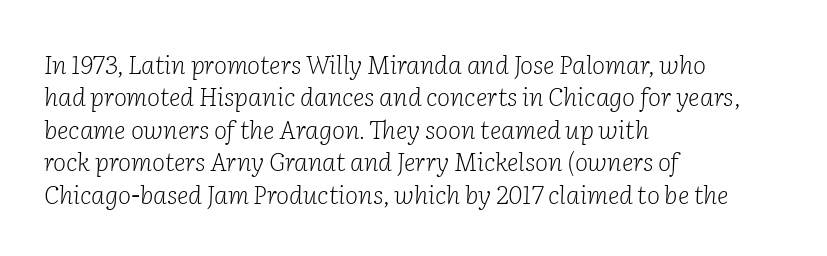
{"italic": "yes", "lean": "right", "slant_degrees": 2, "bold": "no", "underline": "no", "align": "left", "line_spacing": "normal", "line_spacing_ratio": 1.3, "letter_spacing": "normal", "letter_spacing_em": 0.0, "glyph_px": 25}
